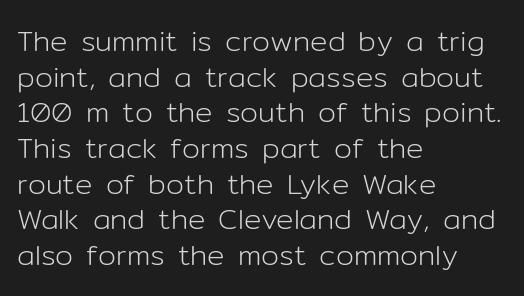
It's the straight-up-and-down kind of type. Lines of text with bare space underneath. Horizontal alignment here is leftward, the default for most running prose. Each letter keeps its own natural width here, so spacing adapts to shape. No feet cap the strokes, marking this as sans-serif type. The typesetting does not lean heavy: it is not bold.
